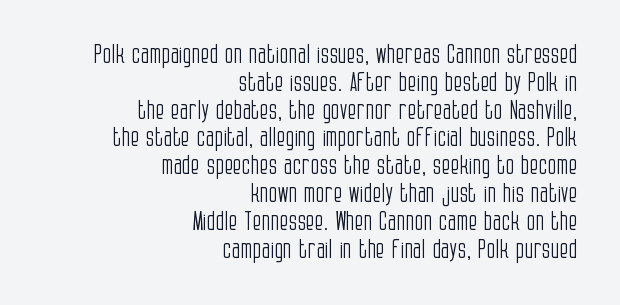
Q: Is the text bold? A: No.
Q: Is the text italic (slanted)? A: No, it is upright.
Q: Is the text underlined? A: No.
Q: How is the paragraph aligned? A: Right-aligned.
Q: Is the spacing between letters normal or unusually wide? A: Normal.
Q: Is the spacing between lines tight, normal or loose? A: Tight.
